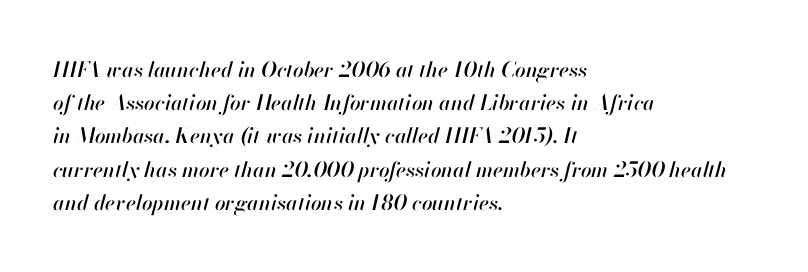
The image shows 21 px text type, italic (leaning right); set left-aligned, normal line spacing (1.58x), normal letter spacing, not underlined.
